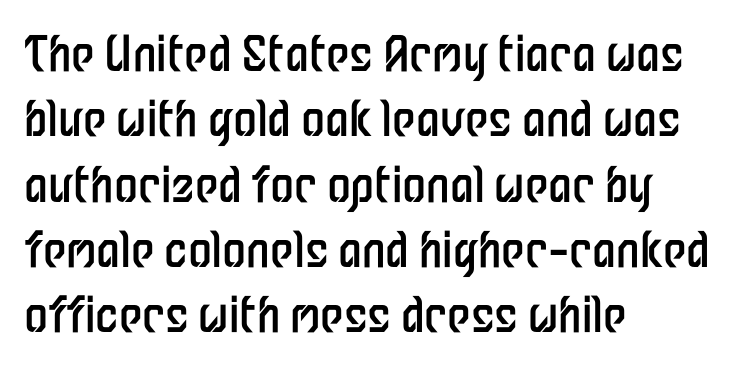
{"serif": "no", "italic": "no", "bold": "no", "weight": "regular", "width": "condensed", "stroke_contrast": "low", "x_height": "medium", "monospaced": "no", "underline": "no", "align": "left", "line_spacing": "normal", "line_spacing_ratio": 1.36, "letter_spacing": "normal", "letter_spacing_em": 0.0, "glyph_px": 48}
